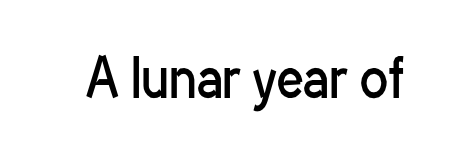
{"serif": "no", "italic": "no", "bold": "no", "weight": "regular", "width": "condensed", "stroke_contrast": "low", "x_height": "medium", "monospaced": "no", "underline": "no", "letter_spacing": "normal", "letter_spacing_em": 0.0, "glyph_px": 52}
